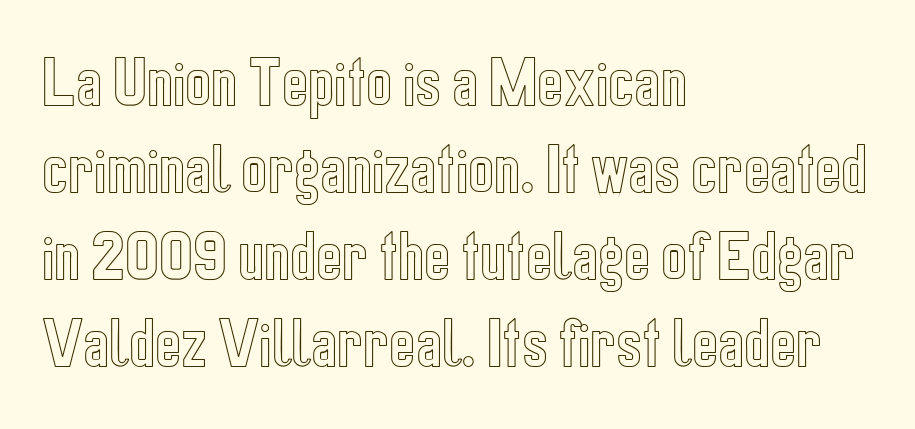
The image shows 55 px condensed type, upright; set left-aligned, normal line spacing (1.58x), normal letter spacing, not underlined; a medium x-height.
